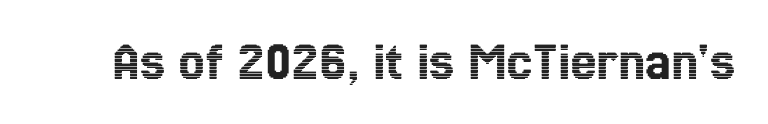
Q: Is the text italic (slanted)? A: No, it is upright.
Q: Is the text underlined? A: No.
Q: Is the spacing between letters normal or unusually wide? A: Normal.
Q: Width (condensed, normal, or wide)? A: Condensed.
Q: x-height? A: Medium.
Q: Monospaced? A: No.
